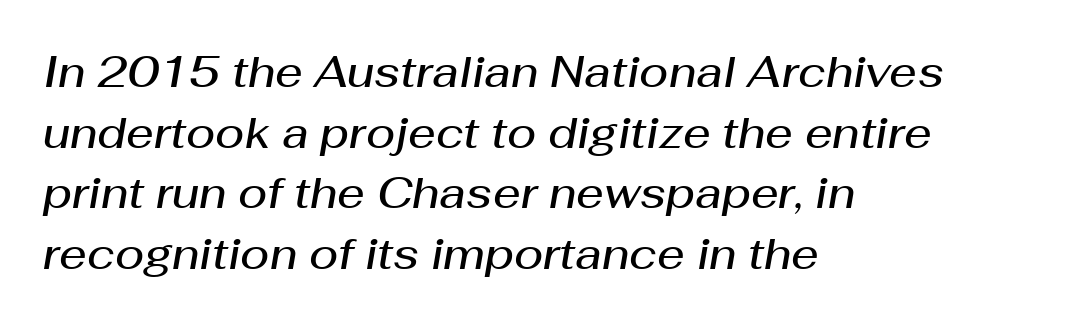
Q: Is the text bold? A: Semi-bold.
Q: Is the text italic (slanted)? A: Yes, it leans right by about 10 degrees.
Q: Is the text underlined? A: No.
Q: How is the paragraph aligned? A: Left-aligned.
Q: Is the spacing between letters normal or unusually wide? A: Normal.
Q: Is the spacing between lines tight, normal or loose? A: Normal.
Q: Width (condensed, normal, or wide)? A: Normal.
Q: Stroke contrast? A: Medium.
Q: x-height? A: Medium.
Q: Monospaced? A: No.
